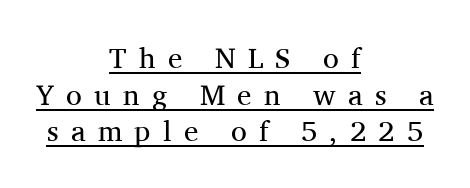
The image shows 29 px regular-weight serif type, upright; set centered, normal line spacing (1.26x), unusually wide letter spacing (+0.42 em), underlined; medium stroke contrast and a medium x-height.
